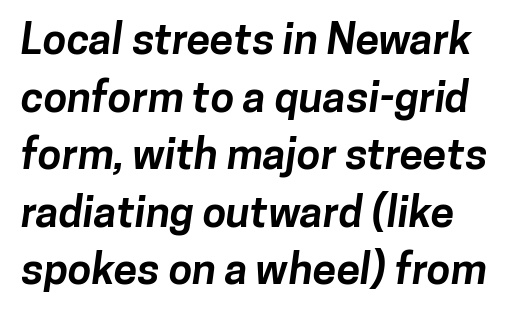
Nothing unusual about the tracking: characters are spaced as the font intends. The font family rendered here belongs to the sans-serif group. The face used here is proportionally spaced, like ordinary book or web type. Leading: standard.
